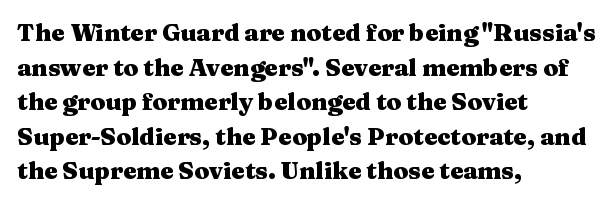
{"italic": "no", "bold": "yes", "underline": "no", "align": "left", "line_spacing": "normal", "line_spacing_ratio": 1.44, "letter_spacing": "normal", "letter_spacing_em": 0.0, "glyph_px": 24}
